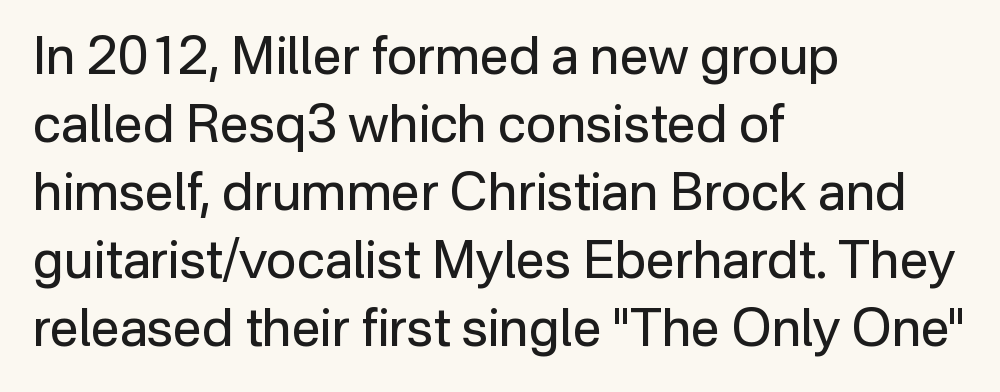
{"serif": "no", "italic": "no", "bold": "no", "weight": "regular", "width": "normal", "stroke_contrast": "low", "x_height": "medium", "monospaced": "no", "underline": "no", "align": "left", "line_spacing": "normal", "line_spacing_ratio": 1.31, "letter_spacing": "normal", "letter_spacing_em": 0.0, "glyph_px": 52}
